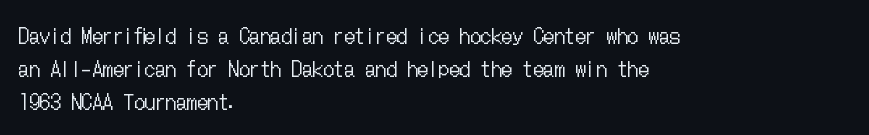
The image shows 21 px text type, upright; set left-aligned, normal line spacing (1.58x), normal letter spacing, not underlined.
